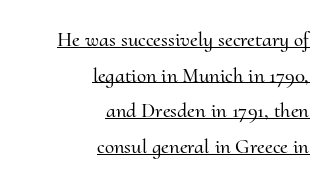
Q: Is the text italic (slanted)? A: No, it is upright.
Q: Is the text underlined? A: Yes.
Q: How is the paragraph aligned? A: Right-aligned.
Q: Is the spacing between letters normal or unusually wide? A: Normal.
Q: Is the spacing between lines tight, normal or loose? A: Normal.
